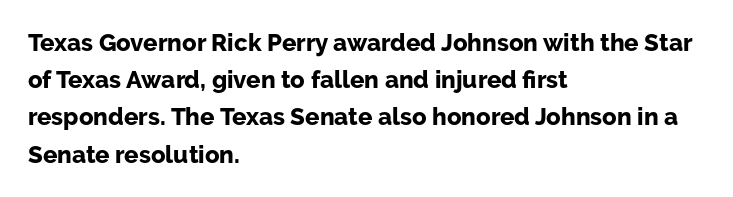
{"italic": "no", "bold": "yes", "underline": "no", "align": "left", "line_spacing": "normal", "line_spacing_ratio": 1.55, "letter_spacing": "normal", "letter_spacing_em": 0.0, "glyph_px": 24}
